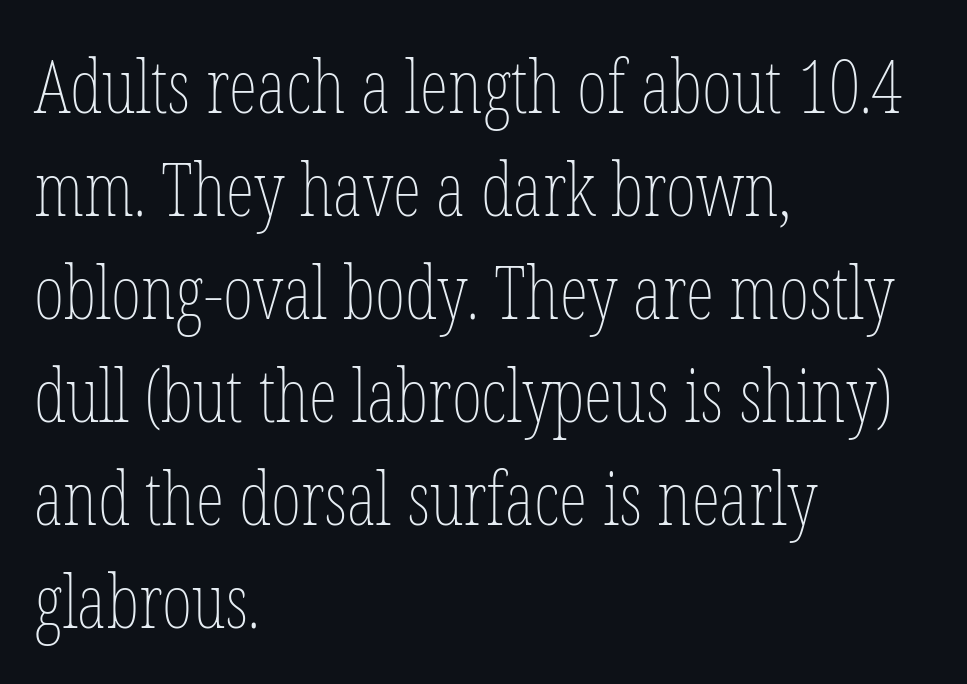
The image shows 73 px thin, condensed type, upright; set left-aligned, normal line spacing (1.41x), normal letter spacing, not underlined; low stroke contrast and a medium x-height.
